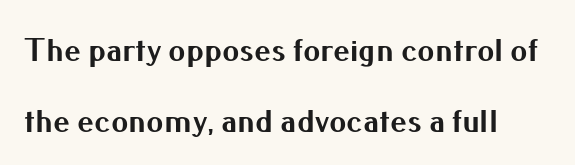
The image shows 34 px bold sans-serif type, upright; set left-aligned, loose line spacing (2.08x), normal letter spacing, not underlined; medium stroke contrast and a small x-height.
